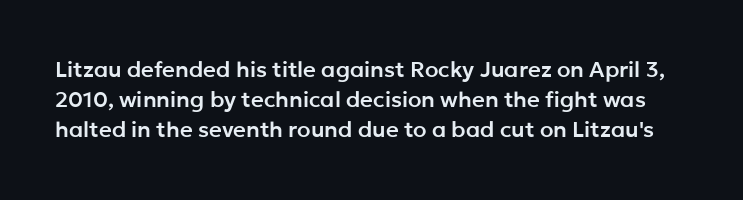
{"italic": "no", "underline": "no", "line_spacing": "normal", "line_spacing_ratio": 1.37, "letter_spacing": "normal", "letter_spacing_em": 0.0, "glyph_px": 22}
